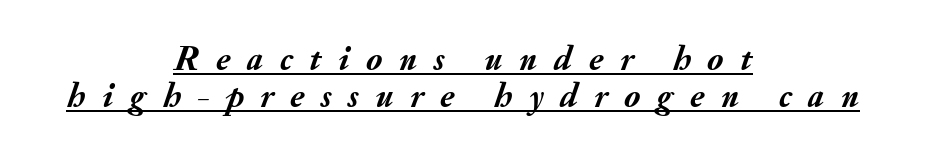
Q: Is the text bold? A: Yes.
Q: Is the text italic (slanted)? A: Yes, it leans right by about 20 degrees.
Q: Is the text underlined? A: Yes.
Q: How is the paragraph aligned? A: Centered.
Q: Is the spacing between letters normal or unusually wide? A: Unusually wide.
Q: Is the spacing between lines tight, normal or loose? A: Tight.
Q: Width (condensed, normal, or wide)? A: Normal.
Q: Stroke contrast? A: Medium.
Q: x-height? A: Small.
Q: Monospaced? A: No.
